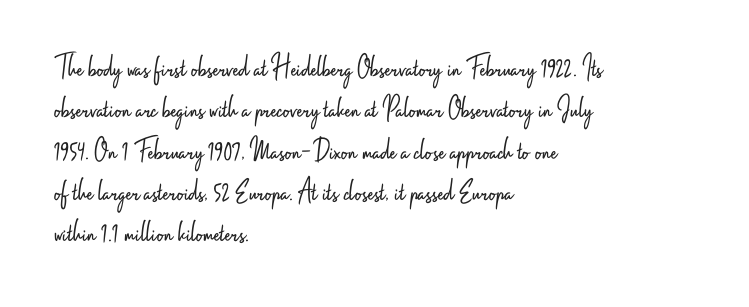
Decoration check: the copy has no underline. Nobody touched the tracking dial on this one. Weight class: somewhere from thin through regular. One-word summary of the alignment: left. The leading is moderate, giving the passage an even texture.
